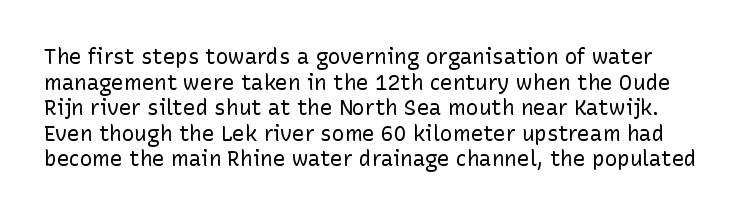
Q: Is the text bold? A: No.
Q: Is the text italic (slanted)? A: No, it is upright.
Q: Is the text underlined? A: No.
Q: Is the spacing between letters normal or unusually wide? A: Normal.
